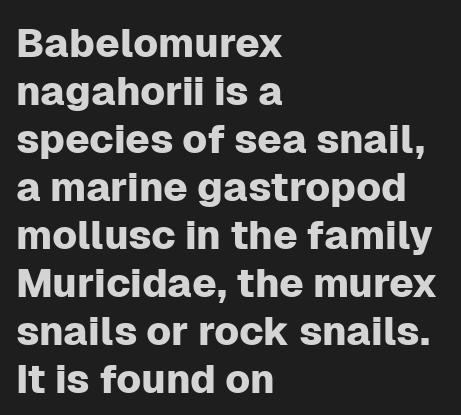
{"serif": "no", "italic": "no", "width": "normal", "stroke_contrast": "low", "x_height": "medium", "monospaced": "no", "underline": "no", "align": "left", "line_spacing_ratio": 1.2, "letter_spacing": "normal", "letter_spacing_em": 0.0, "glyph_px": 40}
